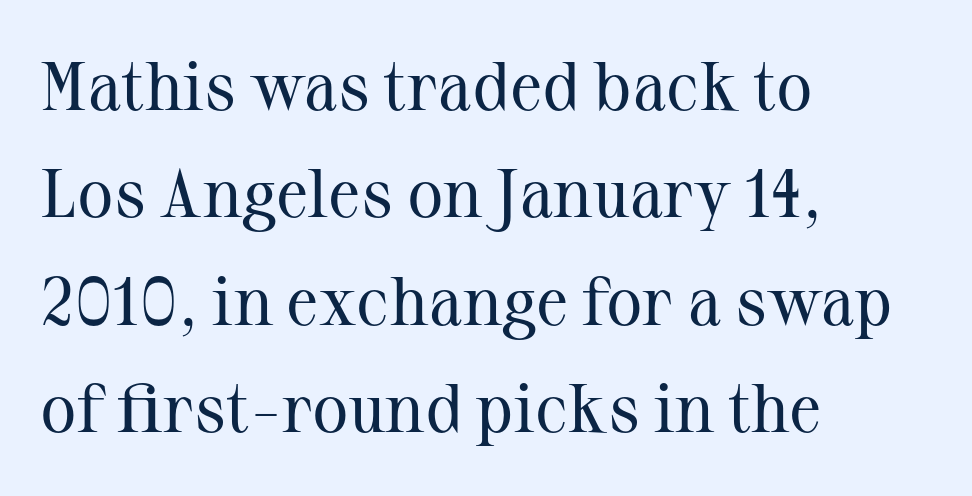
Are there feet on the stems? There are — it's a serif. A bare baseline throughout the passage. Italic: no, the glyphs are upright roman. Leftover space on each line is placed entirely after the last word. If you measured baseline to baseline, you'd find a middling distance.
